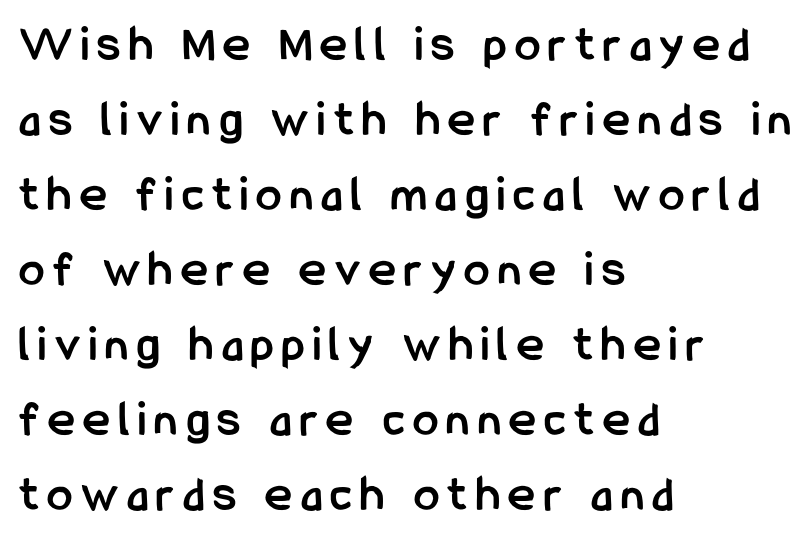
{"serif": "no", "italic": "no", "bold": "yes", "weight": "semibold", "width": "condensed", "stroke_contrast": "low", "x_height": "medium", "monospaced": "no", "underline": "no", "align": "left", "line_spacing": "normal", "line_spacing_ratio": 1.47, "glyph_px": 51}
